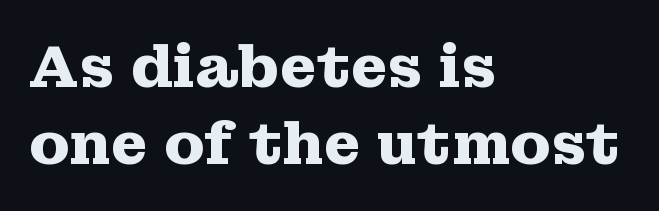
Q: Is the text bold? A: Yes.
Q: Is the text italic (slanted)? A: No, it is upright.
Q: Is the typeface a serif or a sans-serif typeface? A: Serif.
Q: Is the text underlined? A: No.
Q: How is the paragraph aligned? A: Left-aligned.
Q: Is the spacing between letters normal or unusually wide? A: Normal.
Q: Is the spacing between lines tight, normal or loose? A: Normal.
Q: Width (condensed, normal, or wide)? A: Wide.
Q: Stroke contrast? A: Medium.
Q: x-height? A: Medium.
Q: Monospaced? A: No.
